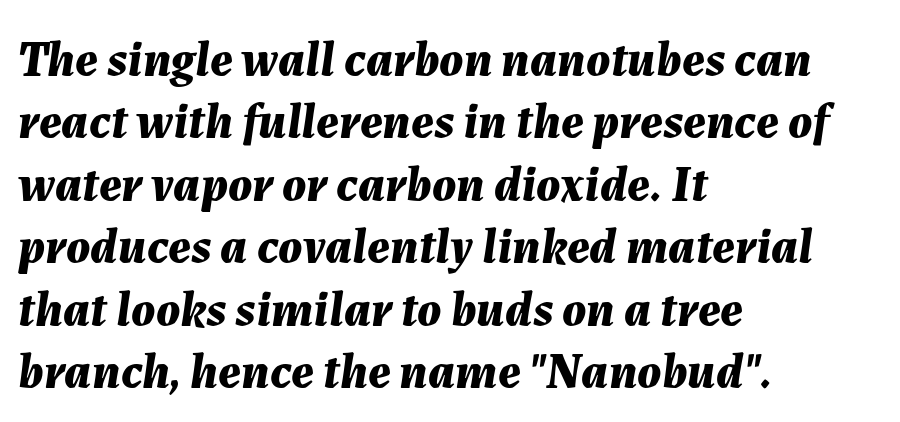
The area under the type is left untouched. Baseline-to-baseline distance is the conventional proportion of letter height. Letter spacing: default. The rendering uses natural spacing where letterforms have individual widths. This sample is left-justified, so line endings fall wherever the words run out.
